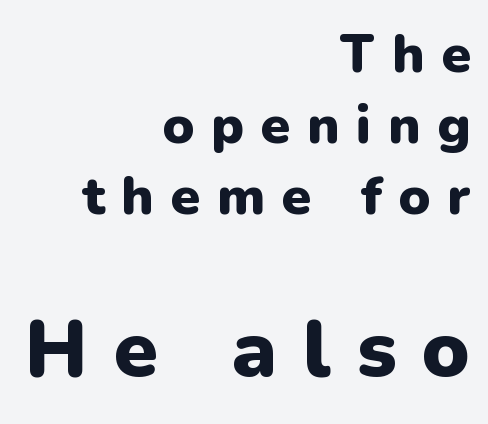
Q: Is the text bold? A: Yes.
Q: Is the text italic (slanted)? A: No, it is upright.
Q: Is the typeface a serif or a sans-serif typeface? A: Sans-serif.
Q: Is the text underlined? A: No.
Q: How is the paragraph aligned? A: Right-aligned.
Q: Is the spacing between letters normal or unusually wide? A: Unusually wide.
Q: Is the spacing between lines tight, normal or loose? A: Normal.
Q: Which block of text is set in a larger size, the first (top) or the second (bottom)? A: The second (bottom) one.
Q: Width (condensed, normal, or wide)? A: Normal.
Q: Stroke contrast? A: Low.
Q: x-height? A: Medium.
Q: Monospaced? A: No.
